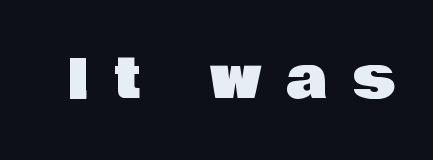
The image shows 54 px sans-serif type, upright; set unusually wide letter spacing (+0.46 em), not underlined; low stroke contrast and a large x-height.
